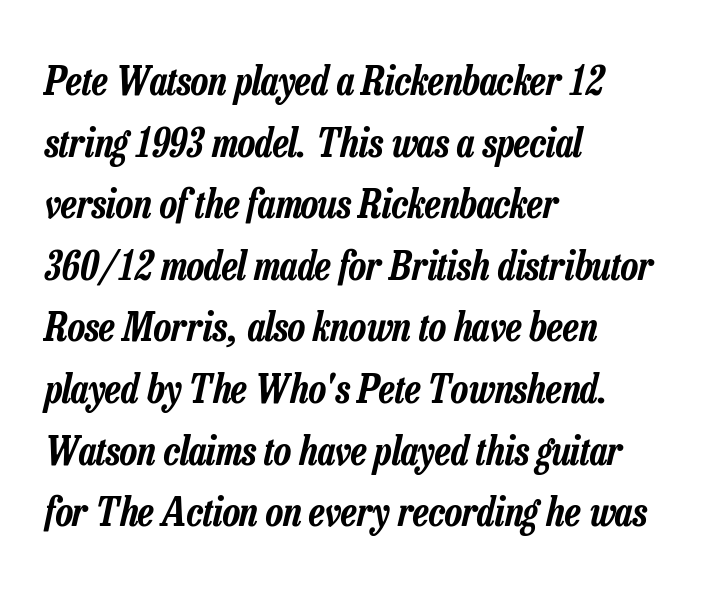
{"italic": "yes", "lean": "right", "slant_degrees": 13, "width": "condensed", "stroke_contrast": "low", "x_height": "medium", "monospaced": "no", "underline": "no", "align": "left", "line_spacing": "normal", "line_spacing_ratio": 1.54, "letter_spacing": "normal", "letter_spacing_em": 0.0, "glyph_px": 40}
